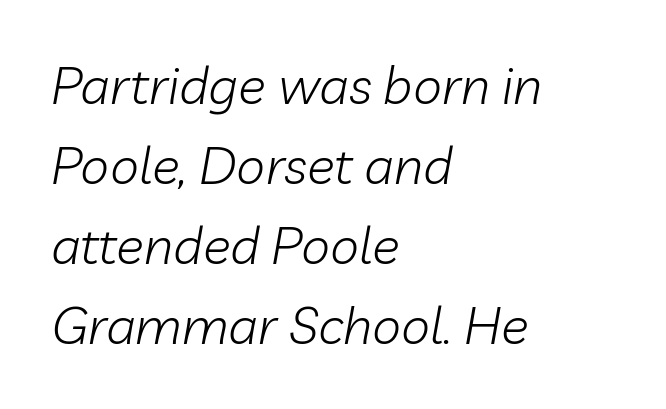
The image shows 52 px light type, italic (leaning right); set left-aligned, normal line spacing (1.54x), normal letter spacing, not underlined; low stroke contrast and a medium x-height.
